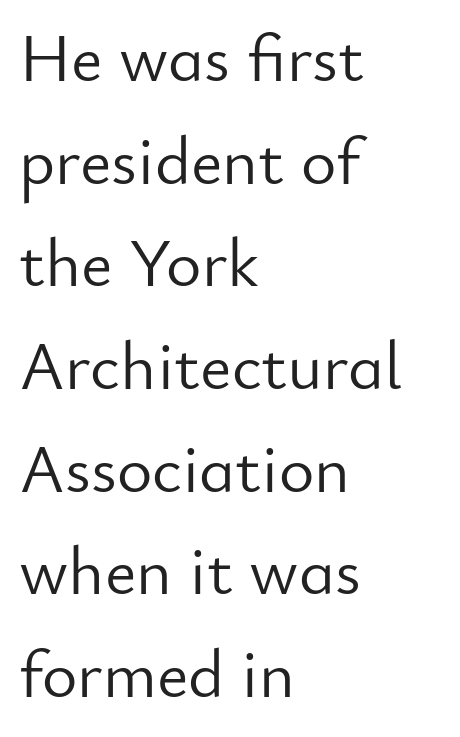
{"serif": "no", "italic": "no", "bold": "no", "weight": "light", "width": "normal", "stroke_contrast": "low", "x_height": "small", "monospaced": "no", "underline": "no", "align": "left", "line_spacing": "normal", "line_spacing_ratio": 1.51, "letter_spacing": "normal", "letter_spacing_em": 0.0, "glyph_px": 68}
